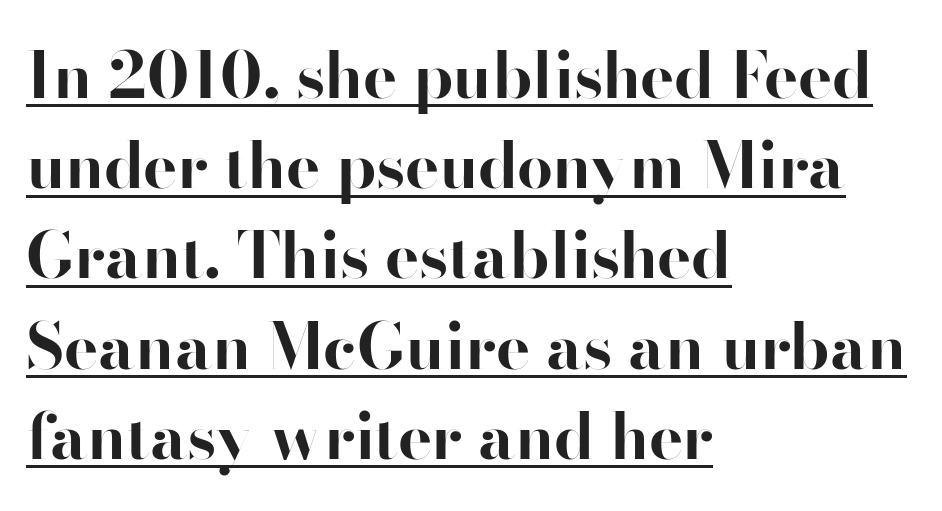
{"serif": "no", "italic": "no", "bold": "yes", "weight": "bold", "width": "normal", "stroke_contrast": "high", "x_height": "small", "monospaced": "no", "underline": "yes", "align": "left", "line_spacing": "normal", "line_spacing_ratio": 1.41, "letter_spacing": "normal", "letter_spacing_em": 0.0, "glyph_px": 64}
